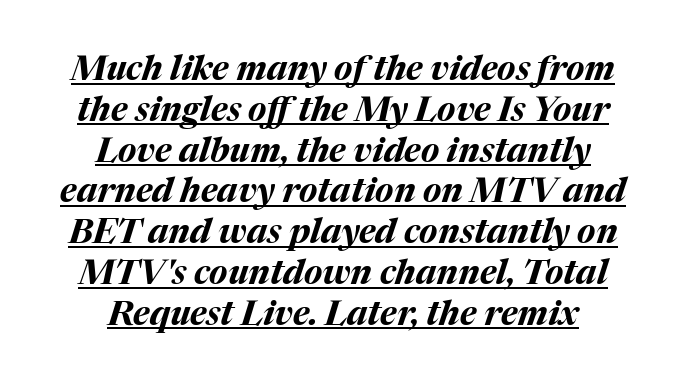
Quick note: underline on. Here the glyphs are tracked normally, forming tight word shapes. Observe the lean: these are italic letterforms. Plenty of ink on the page — the face is bold. You could not count columns in this text — the font is proportionally spaced.
